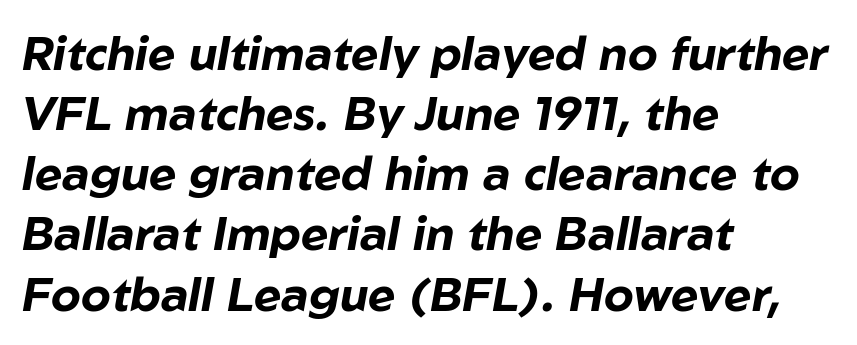
Q: Is the text bold? A: Yes.
Q: Is the text italic (slanted)? A: Yes, it leans right by about 10 degrees.
Q: Is the text underlined? A: No.
Q: How is the paragraph aligned? A: Left-aligned.
Q: Is the spacing between letters normal or unusually wide? A: Normal.
Q: Is the spacing between lines tight, normal or loose? A: Normal.
Q: Width (condensed, normal, or wide)? A: Normal.
Q: Stroke contrast? A: Low.
Q: x-height? A: Medium.
Q: Monospaced? A: No.
